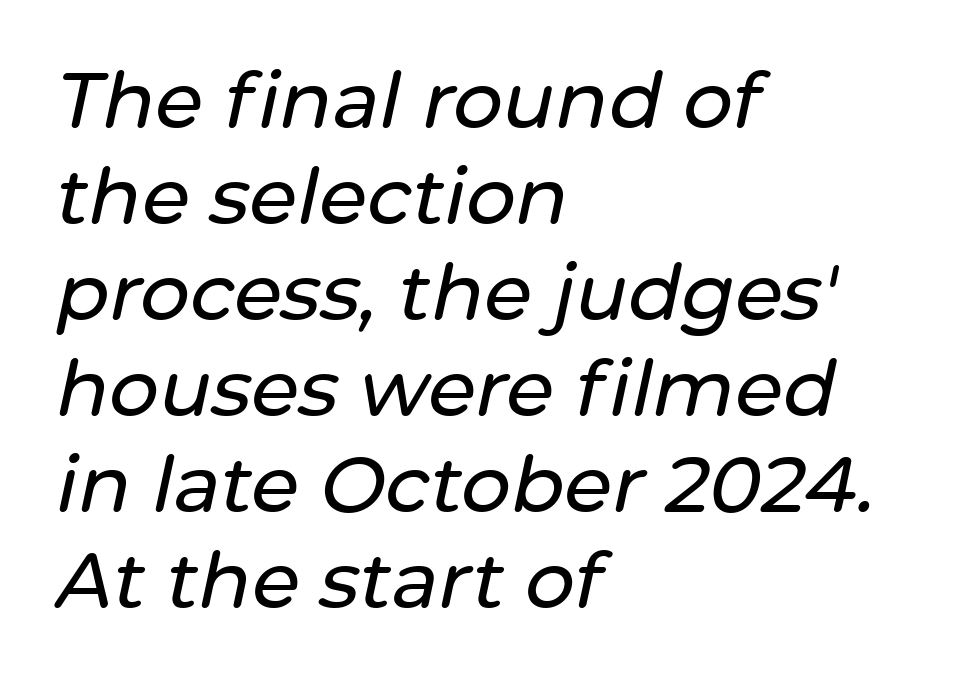
Q: Is the text italic (slanted)? A: Yes, it leans right by about 12 degrees.
Q: Is the text underlined? A: No.
Q: How is the paragraph aligned? A: Left-aligned.
Q: Is the spacing between letters normal or unusually wide? A: Normal.
Q: Width (condensed, normal, or wide)? A: Normal.
Q: Stroke contrast? A: Low.
Q: x-height? A: Medium.
Q: Monospaced? A: No.
